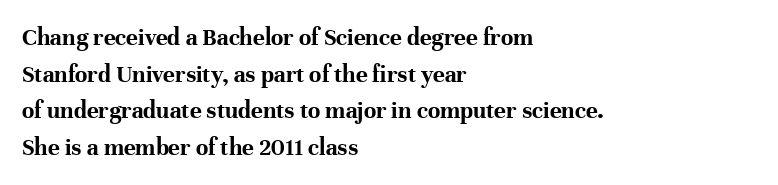
{"italic": "no", "bold": "yes", "underline": "no", "align": "left", "line_spacing": "normal", "line_spacing_ratio": 1.47, "letter_spacing": "normal", "letter_spacing_em": 0.0, "glyph_px": 25}
